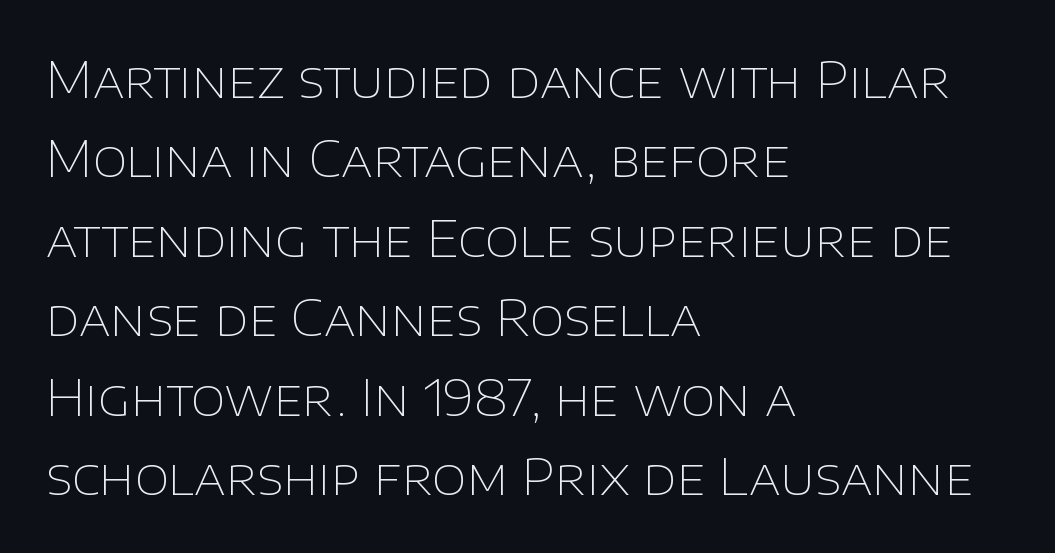
The image shows 50 px thin sans-serif type, upright; set left-aligned, normal line spacing (1.59x), normal letter spacing, not underlined; low stroke contrast and a large x-height.
